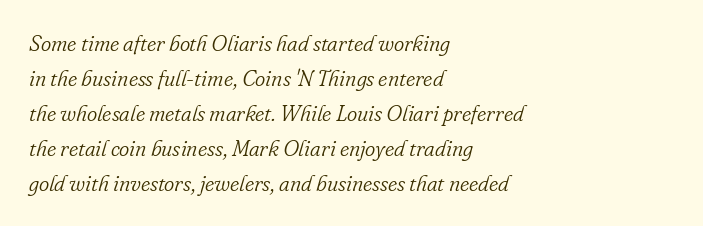
{"italic": "yes", "lean": "right", "slant_degrees": 16, "bold": "no", "underline": "no", "align": "left", "line_spacing": "normal", "line_spacing_ratio": 1.59, "letter_spacing": "normal", "letter_spacing_em": 0.0, "glyph_px": 22}
